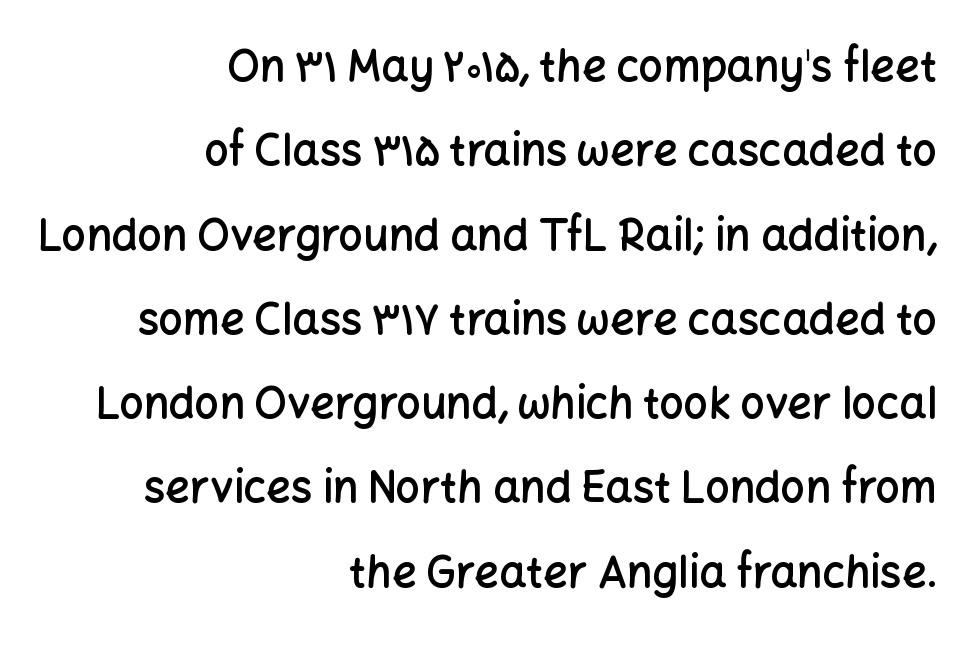
The text was rendered using a sans face with plain stroke endings. The rendering uses natural spacing where letterforms have individual widths. Loosely led — the rows are spread out. The face used here is rendered with its standard letterfit. Each row of text sits above clean, open space. The paragraph shown leans on its right margin.
